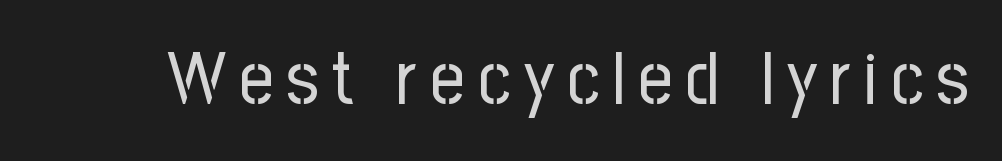
This sample uses an upright cut, with every glyph sitting square on the baseline. The face used here is proportionally spaced, like ordinary book or web type. The typeface has the unassuming heft of standard copy or less. Quick note: underline off. Font category for this specimen: sans-serif.
